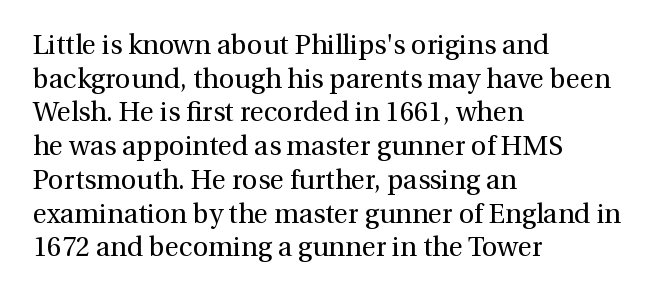
Whoever set this chose a conventional vertical rhythm. Each stroke keeps to a modest, everyday thickness or less. Is there any slant? The stems are plumb. Any mark beneath the type? The region is blank. Horizontal alignment here is leftward, the default for most running prose.
